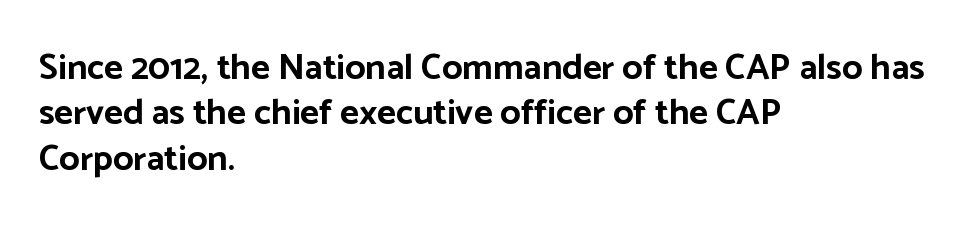
{"serif": "no", "italic": "no", "bold": "yes", "weight": "bold", "width": "normal", "stroke_contrast": "low", "x_height": "medium", "monospaced": "no", "underline": "no", "align": "left", "line_spacing": "normal", "line_spacing_ratio": 1.26, "letter_spacing": "normal", "letter_spacing_em": 0.0, "glyph_px": 36}
